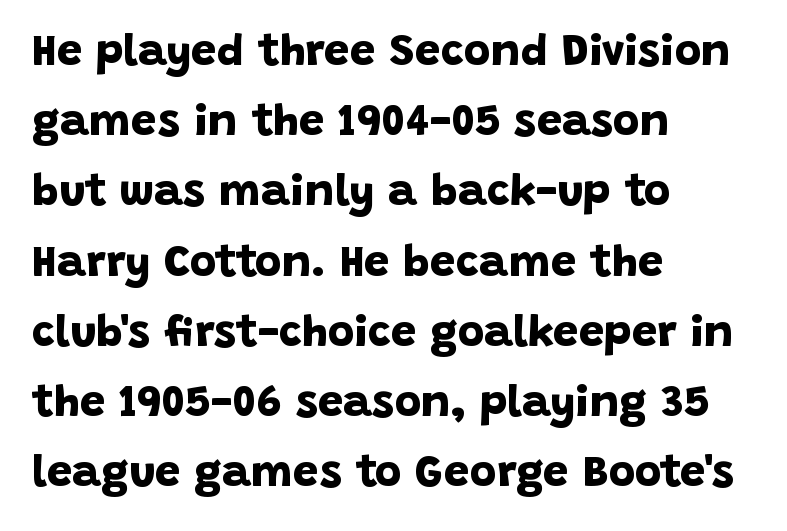
Q: Is the text bold? A: Yes.
Q: Is the typeface a serif or a sans-serif typeface? A: Sans-serif.
Q: Is the text underlined? A: No.
Q: How is the paragraph aligned? A: Left-aligned.
Q: Is the spacing between letters normal or unusually wide? A: Normal.
Q: Is the spacing between lines tight, normal or loose? A: Normal.
Q: Width (condensed, normal, or wide)? A: Normal.
Q: Stroke contrast? A: Low.
Q: x-height? A: Large.
Q: Monospaced? A: No.
